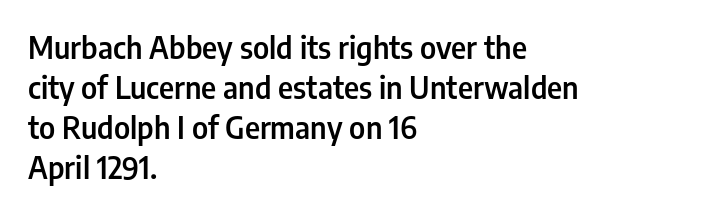
Each line starts at the same left margin while the right side varies. Serifs: no, the terminals of the letterforms are clean. Do the characters align in a grid? No, the font is proportional. Line spacing here is normal.
